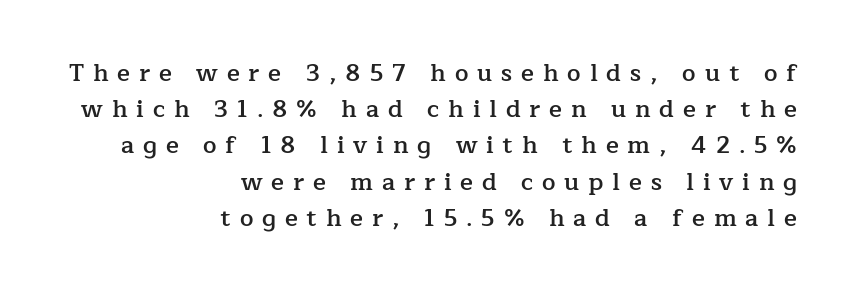
Ascenders rise straight up at ninety degrees. Lines of text with bare space underneath. Does extra space separate the letters? Yes, quite a lot of it. Typographic density is moderately raised because the face is semibold.
